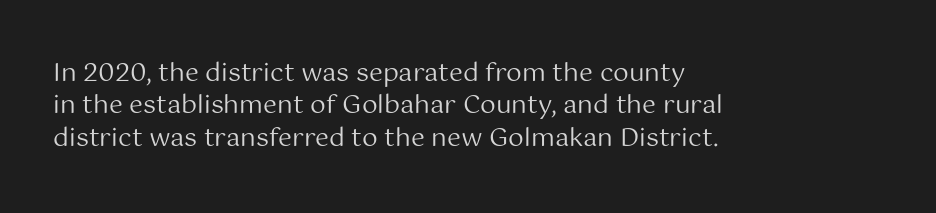
The words here are not underlined. Whoever set this chose a conventional vertical rhythm. Honestly, the letter spacing is just normal — you wouldn't notice it. Tall strokes in this sample are plumb rather than angled. Compared with a centered layout, this one pins lines to the left instead. The weight tops out at a normal text grade.
